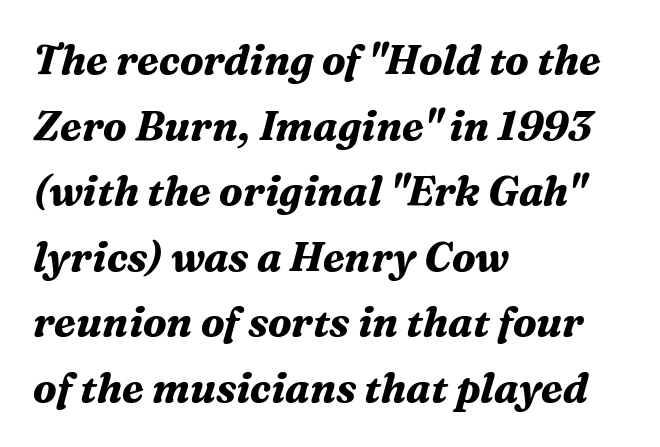
The image shows 41 px bold serif type, italic (leaning right); set left-aligned, normal line spacing (1.6x), normal letter spacing, not underlined; medium stroke contrast and a medium x-height.
